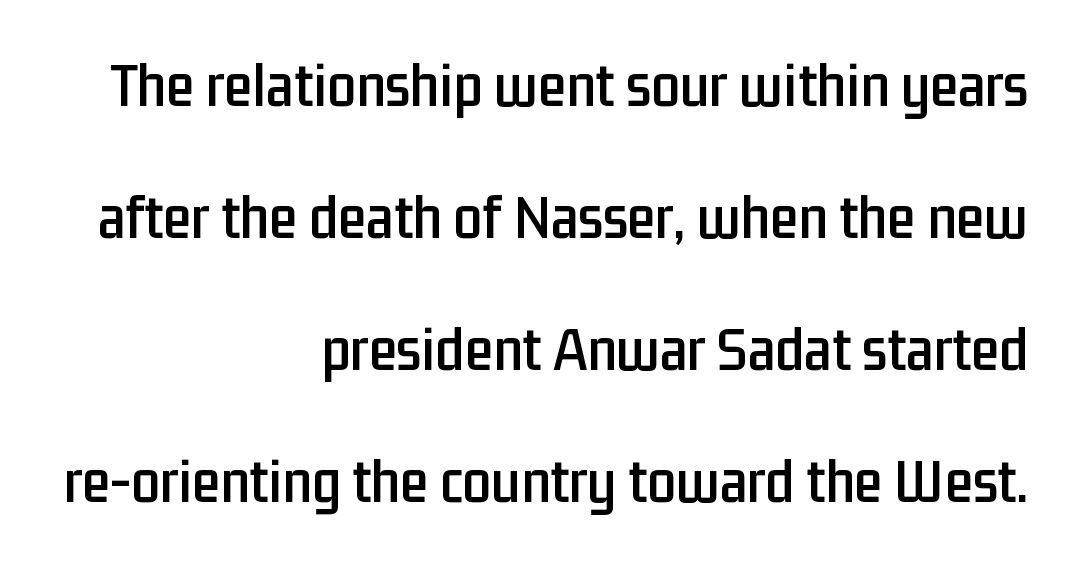
{"serif": "no", "italic": "no", "width": "condensed", "stroke_contrast": "low", "x_height": "medium", "monospaced": "no", "underline": "no", "align": "right", "line_spacing": "loose", "line_spacing_ratio": 2.06, "letter_spacing": "normal", "letter_spacing_em": 0.0, "glyph_px": 64}
